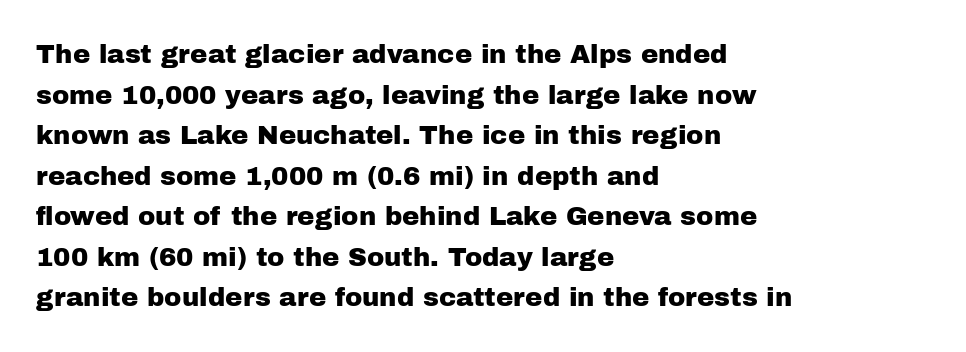
Q: Is the text italic (slanted)? A: No, it is upright.
Q: Is the text underlined? A: No.
Q: How is the paragraph aligned? A: Left-aligned.
Q: Is the spacing between letters normal or unusually wide? A: Normal.
Q: Is the spacing between lines tight, normal or loose? A: Normal.
